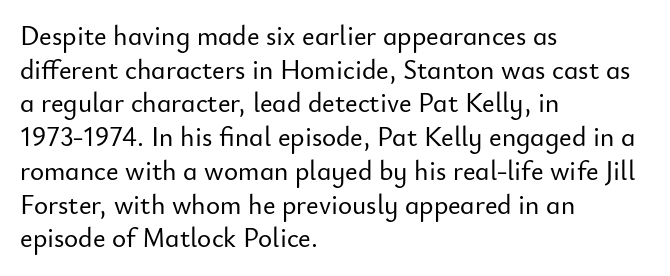
Q: Is the text italic (slanted)? A: No, it is upright.
Q: Is the text underlined? A: No.
Q: How is the paragraph aligned? A: Left-aligned.
Q: Is the spacing between letters normal or unusually wide? A: Normal.
Q: Is the spacing between lines tight, normal or loose? A: Normal.
